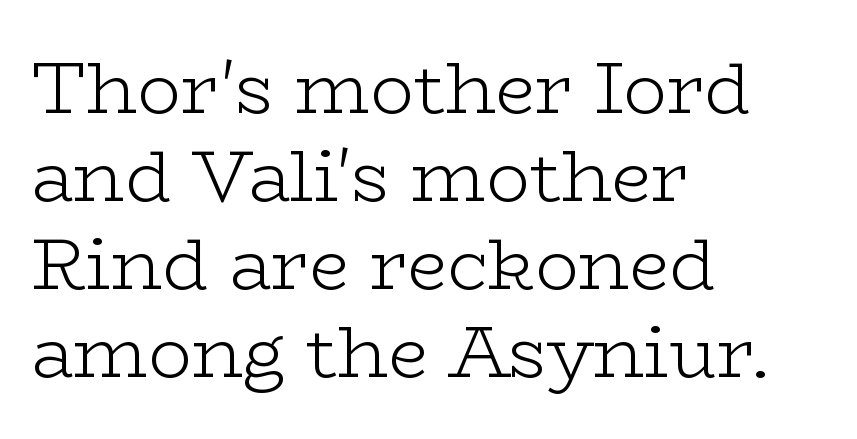
{"serif": "yes", "italic": "no", "bold": "no", "weight": "light", "width": "wide", "stroke_contrast": "low", "x_height": "medium", "monospaced": "no", "underline": "no", "align": "left", "line_spacing_ratio": 1.22, "letter_spacing": "normal", "letter_spacing_em": 0.0, "glyph_px": 72}
